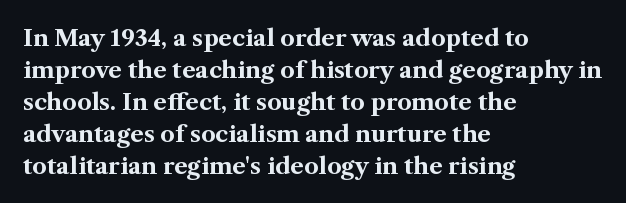
Q: Is the text bold? A: Yes.
Q: Is the text italic (slanted)? A: No, it is upright.
Q: Is the text underlined? A: No.
Q: How is the paragraph aligned? A: Left-aligned.
Q: Is the spacing between letters normal or unusually wide? A: Normal.
Q: Is the spacing between lines tight, normal or loose? A: Normal.
